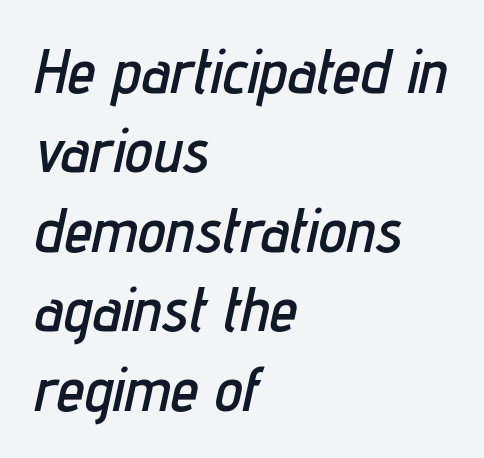
Q: Is the text italic (slanted)? A: Yes, it leans right by about 12 degrees.
Q: Is the text underlined? A: No.
Q: How is the paragraph aligned? A: Left-aligned.
Q: Is the spacing between letters normal or unusually wide? A: Normal.
Q: Is the spacing between lines tight, normal or loose? A: Normal.
Q: Width (condensed, normal, or wide)? A: Condensed.
Q: Stroke contrast? A: Low.
Q: x-height? A: Medium.
Q: Monospaced? A: No.
